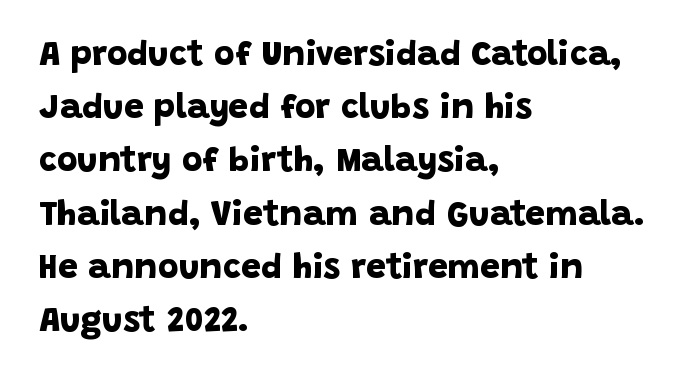
{"serif": "no", "bold": "yes", "weight": "bold", "width": "normal", "stroke_contrast": "low", "x_height": "large", "monospaced": "no", "underline": "no", "align": "left", "line_spacing": "normal", "line_spacing_ratio": 1.52, "letter_spacing": "normal", "letter_spacing_em": 0.0, "glyph_px": 35}
